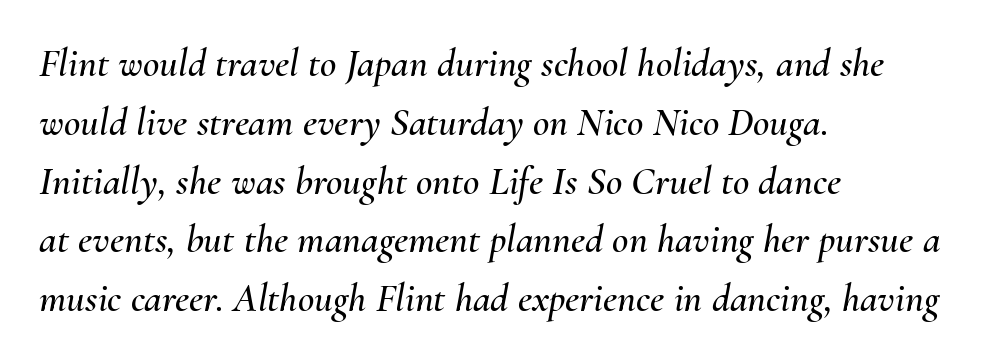
{"italic": "yes", "lean": "right", "slant_degrees": 10, "width": "normal", "stroke_contrast": "medium", "x_height": "small", "monospaced": "no", "underline": "no", "align": "left", "line_spacing": "normal", "line_spacing_ratio": 1.47, "letter_spacing": "normal", "letter_spacing_em": 0.0, "glyph_px": 40}
